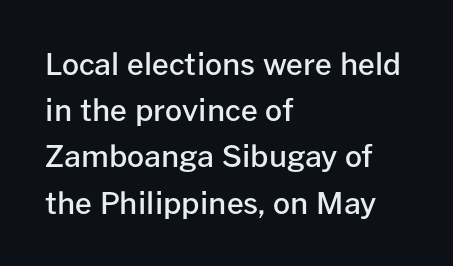
{"serif": "no", "italic": "no", "bold": "semi", "weight": "semibold", "width": "normal", "stroke_contrast": "low", "x_height": "medium", "monospaced": "no", "underline": "no", "align": "left", "line_spacing": "normal", "line_spacing_ratio": 1.54, "letter_spacing": "normal", "letter_spacing_em": 0.0, "glyph_px": 30}
